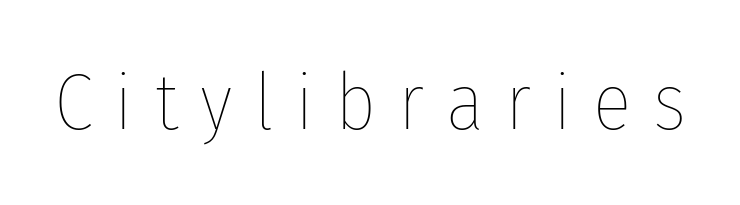
Compared with a typical body face, this is equally light or lighter still. Anything drawn beneath the words? Only blank space. The typography opts for an upright posture over an oblique one. You could not count columns in this text — the font is proportionally spaced.
